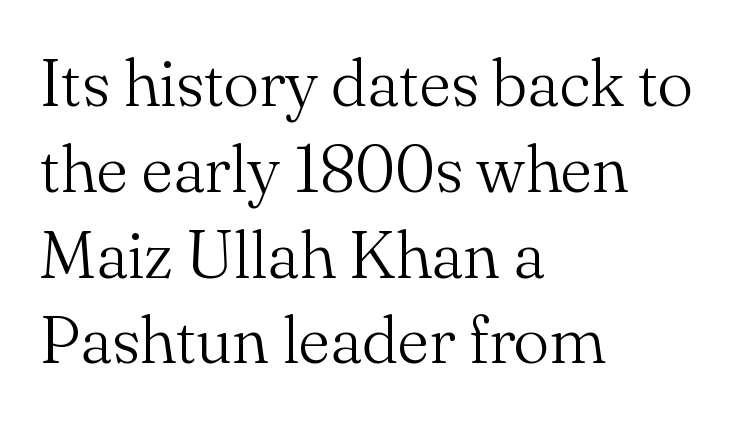
{"serif": "yes", "italic": "no", "bold": "no", "weight": "light", "width": "normal", "stroke_contrast": "medium", "x_height": "small", "monospaced": "no", "underline": "no", "align": "left", "line_spacing": "normal", "line_spacing_ratio": 1.28, "letter_spacing": "normal", "letter_spacing_em": 0.0, "glyph_px": 67}
